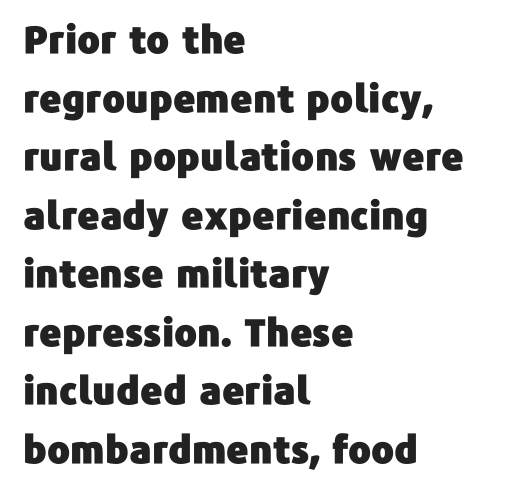
{"serif": "no", "italic": "no", "width": "normal", "stroke_contrast": "low", "x_height": "medium", "monospaced": "no", "underline": "no", "align": "left", "line_spacing": "normal", "line_spacing_ratio": 1.54, "letter_spacing": "normal", "letter_spacing_em": 0.0, "glyph_px": 38}
